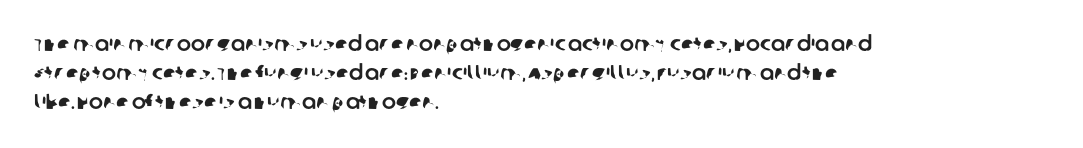
The image shows 21 px text type; set left-aligned, normal line spacing (1.38x), normal letter spacing, not underlined.
